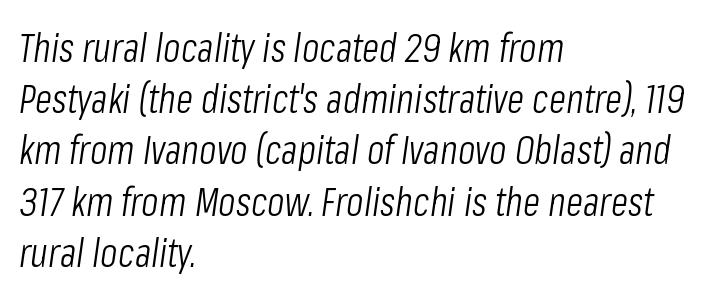
Q: Is the text bold? A: No.
Q: Is the text italic (slanted)? A: Yes, it leans right by about 8 degrees.
Q: Is the text underlined? A: No.
Q: How is the paragraph aligned? A: Left-aligned.
Q: Is the spacing between letters normal or unusually wide? A: Normal.
Q: Is the spacing between lines tight, normal or loose? A: Normal.
Q: Width (condensed, normal, or wide)? A: Condensed.
Q: Stroke contrast? A: Low.
Q: x-height? A: Medium.
Q: Monospaced? A: No.
